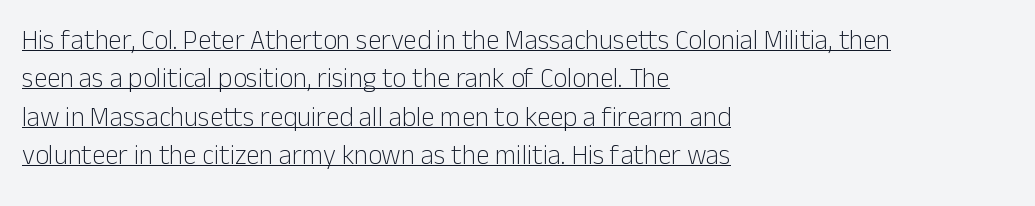
The image shows 27 px text type, upright; set left-aligned, normal line spacing (1.42x), normal letter spacing, underlined.
